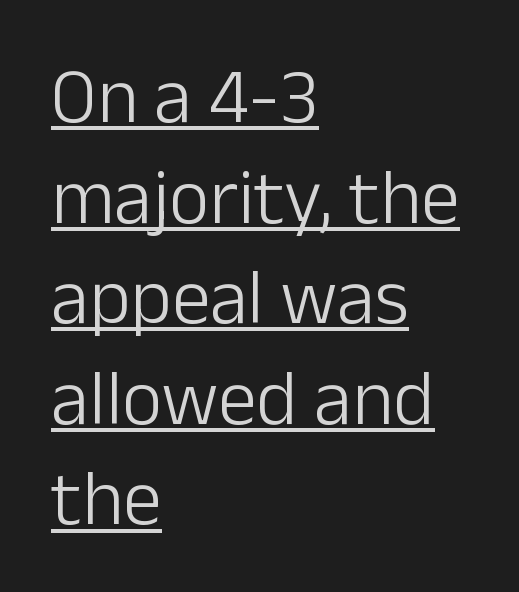
Q: Is the text bold? A: No.
Q: Is the text italic (slanted)? A: No, it is upright.
Q: Is the typeface a serif or a sans-serif typeface? A: Sans-serif.
Q: Is the text underlined? A: Yes.
Q: How is the paragraph aligned? A: Left-aligned.
Q: Is the spacing between letters normal or unusually wide? A: Normal.
Q: Is the spacing between lines tight, normal or loose? A: Normal.
Q: Width (condensed, normal, or wide)? A: Normal.
Q: Stroke contrast? A: Low.
Q: x-height? A: Medium.
Q: Monospaced? A: No.
